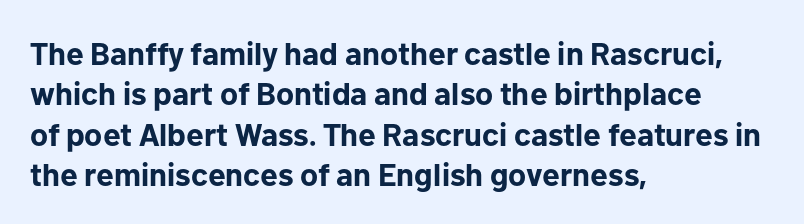
Descenders hang freely into open space. Nothing sits at the stroke ends, so this counts as sans-serif. In terms of letterspacing, this is plain default setting. Posture: vertical. A typesetter would call this proportional, since set widths differ per character. Casual observation: everything's shoved over to the left.
